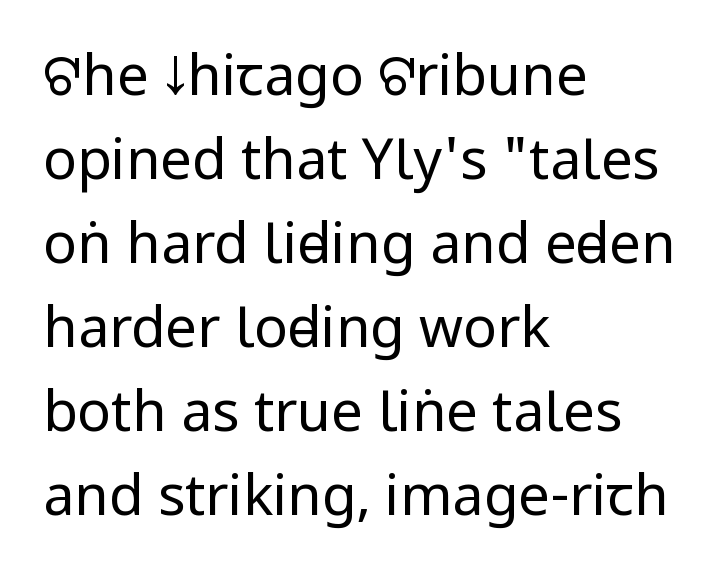
The image shows 56 px regular-weight, condensed sans-serif type, upright; set left-aligned, normal line spacing (1.5x), normal letter spacing, not underlined; low stroke contrast and a large x-height.
